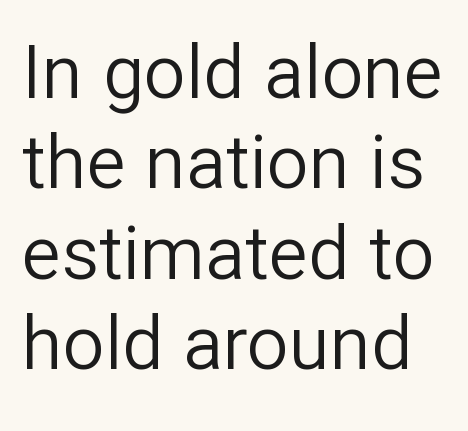
{"serif": "no", "italic": "no", "bold": "no", "weight": "regular", "width": "normal", "stroke_contrast": "low", "x_height": "medium", "monospaced": "no", "underline": "no", "line_spacing_ratio": 1.22, "letter_spacing": "normal", "letter_spacing_em": 0.0, "glyph_px": 74}
